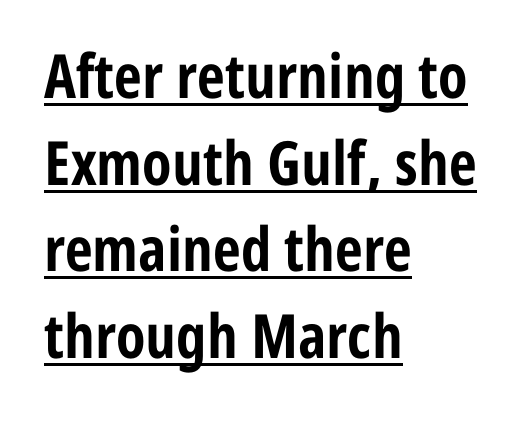
The image shows 61 px bold, condensed sans-serif type, upright; set left-aligned, normal line spacing (1.42x), normal letter spacing, underlined; low stroke contrast and a medium x-height.
